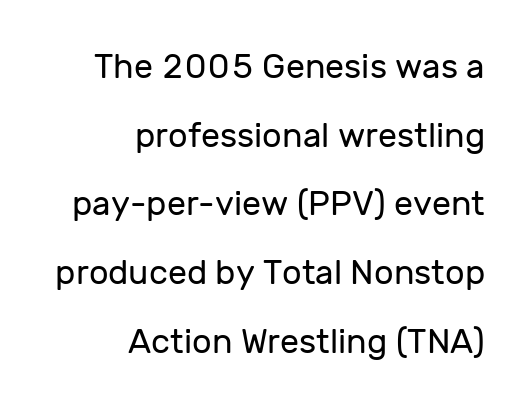
The image shows 34 px regular-weight sans-serif type, upright; set right-aligned, loose line spacing (2.02x), normal letter spacing, not underlined; low stroke contrast and a medium x-height.
